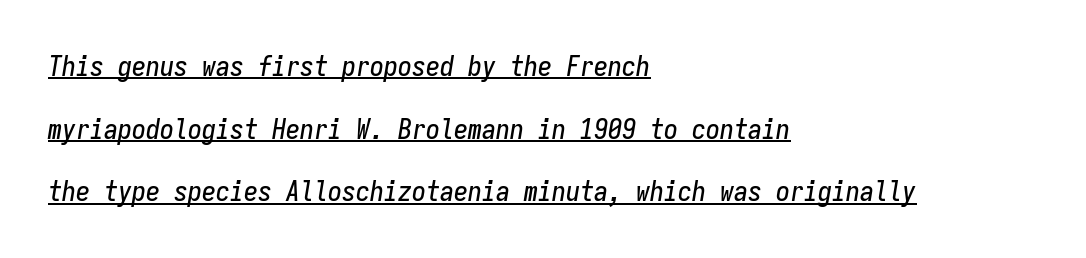
Q: Is the text italic (slanted)? A: Yes, it leans right by about 9 degrees.
Q: Is the text underlined? A: Yes.
Q: How is the paragraph aligned? A: Left-aligned.
Q: Is the spacing between letters normal or unusually wide? A: Normal.
Q: Is the spacing between lines tight, normal or loose? A: Loose.
Q: Width (condensed, normal, or wide)? A: Condensed.
Q: Stroke contrast? A: Low.
Q: x-height? A: Medium.
Q: Monospaced? A: Yes.
